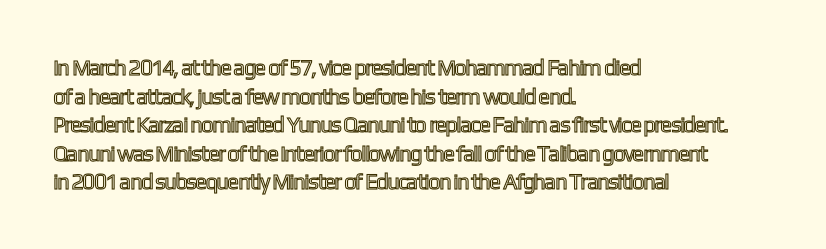
A normal amount of white space separates one row of letters from the next. Unmarked baselines from the first word to the last. These lines were composed using upright roman letters. Compared with typical body copy, the letter spacing here is the same. Line beginnings align vertically; line endings do not.
